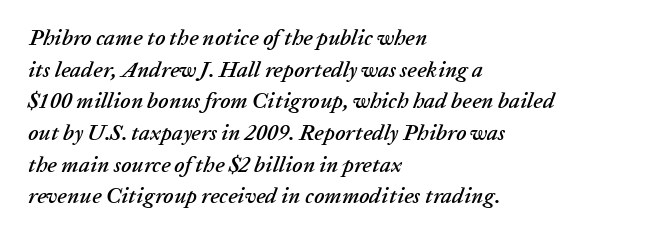
The image shows 22 px text type, italic (leaning right); set left-aligned, normal line spacing (1.44x), normal letter spacing, not underlined.
